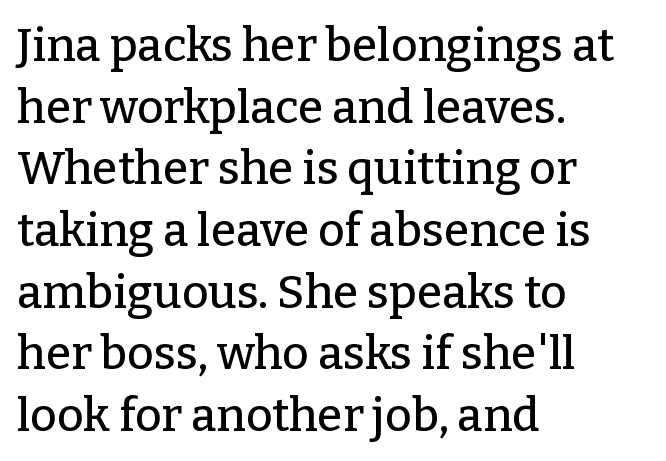
The image shows 46 px serif type, upright; set left-aligned, normal line spacing (1.34x), normal letter spacing, not underlined; low stroke contrast and a medium x-height.
